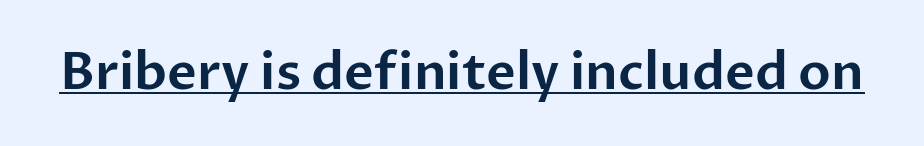
Q: Is the text italic (slanted)? A: No, it is upright.
Q: Is the typeface a serif or a sans-serif typeface? A: Sans-serif.
Q: Is the text underlined? A: Yes.
Q: Is the spacing between letters normal or unusually wide? A: Normal.
Q: Width (condensed, normal, or wide)? A: Normal.
Q: Stroke contrast? A: Low.
Q: x-height? A: Medium.
Q: Monospaced? A: No.
